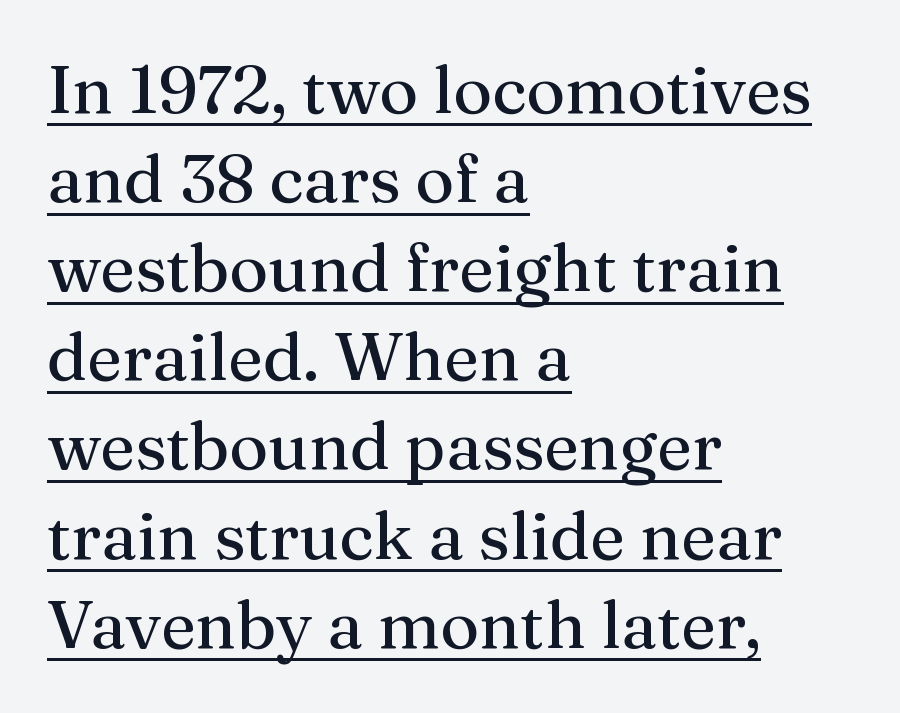
Q: Is the text italic (slanted)? A: No, it is upright.
Q: Is the typeface a serif or a sans-serif typeface? A: Serif.
Q: Is the text underlined? A: Yes.
Q: How is the paragraph aligned? A: Left-aligned.
Q: Is the spacing between letters normal or unusually wide? A: Normal.
Q: Is the spacing between lines tight, normal or loose? A: Normal.
Q: Width (condensed, normal, or wide)? A: Normal.
Q: Stroke contrast? A: Medium.
Q: x-height? A: Medium.
Q: Monospaced? A: No.
